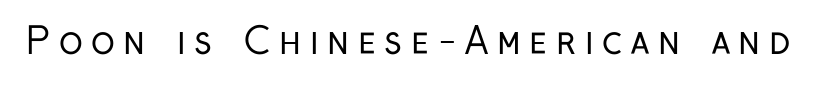
The image shows 36 px regular-weight, condensed sans-serif type, upright; set unusually wide letter spacing (+0.24 em), not underlined; low stroke contrast and a medium x-height.
